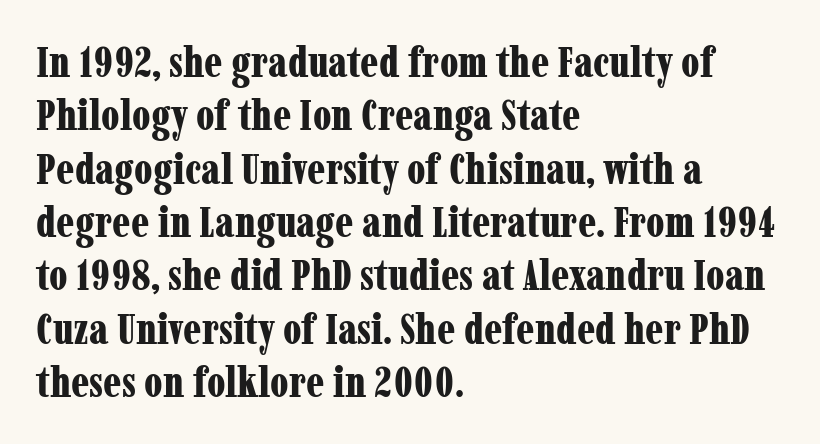
The image shows 43 px bold, condensed serif type, upright; set left-aligned, line spacing 1.24x, normal letter spacing, not underlined; low stroke contrast and a medium x-height.
